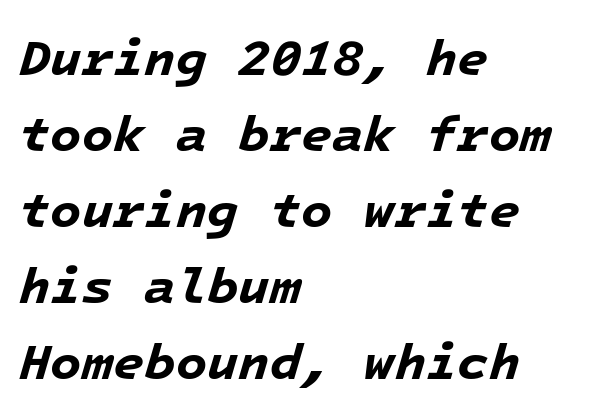
In terms of letterspacing, this is plain default setting. These lines are rendered in a fixed-pitch font. Italic? Definitely — the glyphs are oblique. Does the leading feel generous? No, just average. Just letters on the line, the space beneath them empty.
